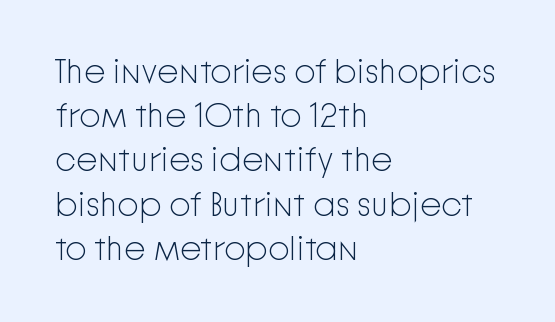
One-word summary of the alignment: left. Notice how the stems are strictly vertical — no italics here. Whoever set this chose a conventional vertical rhythm. Each stroke keeps to a modest, everyday thickness or less. Here the designer chose a conventional face with non-uniform glyph widths. The specimen omits any rule beneath the text block's lines.
